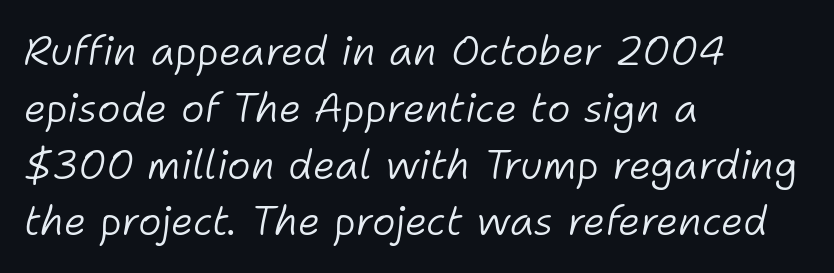
Q: Is the text bold? A: No.
Q: Is the text italic (slanted)? A: Yes, it leans right by about 11 degrees.
Q: Is the text underlined? A: No.
Q: How is the paragraph aligned? A: Left-aligned.
Q: Is the spacing between letters normal or unusually wide? A: Normal.
Q: Is the spacing between lines tight, normal or loose? A: Normal.
Q: Width (condensed, normal, or wide)? A: Normal.
Q: Stroke contrast? A: Low.
Q: x-height? A: Medium.
Q: Monospaced? A: No.
